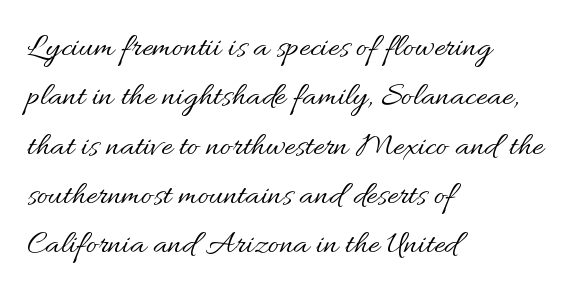
{"bold": "no", "weight": "regular", "width": "normal", "stroke_contrast": "medium", "x_height": "small", "monospaced": "no", "underline": "no", "align": "left", "line_spacing": "normal", "line_spacing_ratio": 1.45, "letter_spacing": "normal", "letter_spacing_em": 0.0, "glyph_px": 34}
